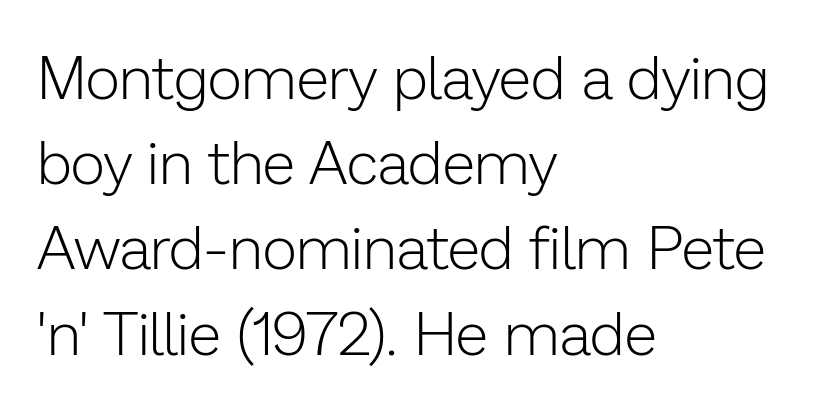
Does the lettering tilt? It doesn't — this is upright. A sans-serif font was chosen for this passage. Whoever set this chose a conventional vertical rhythm. Each letter keeps its own natural width here, so spacing adapts to shape. A typesetter would call this zero additional tracking. The baseline area is clear.
